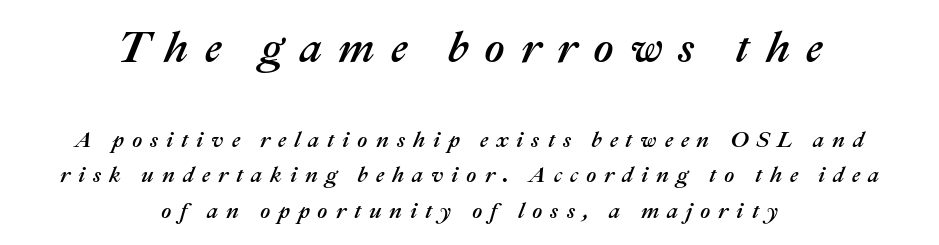
Q: Is the text italic (slanted)? A: Yes, it leans right by about 22 degrees.
Q: Is the text underlined? A: No.
Q: How is the paragraph aligned? A: Centered.
Q: Is the spacing between letters normal or unusually wide? A: Unusually wide.
Q: Is the spacing between lines tight, normal or loose? A: Normal.
Q: Which block of text is set in a larger size, the first (top) or the second (bottom)? A: The first (top) one.
Q: Width (condensed, normal, or wide)? A: Normal.
Q: Stroke contrast? A: Medium.
Q: x-height? A: Medium.
Q: Monospaced? A: No.
